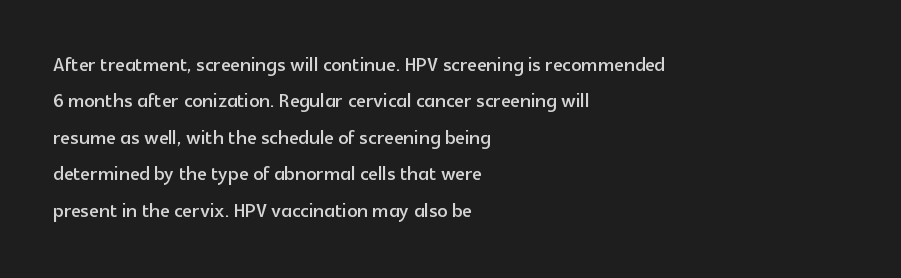
Plain, unruled lines of type. The type is set solid horizontally, with unmodified tracking. Tall strokes in this sample are plumb rather than angled. Regarding leading, the lines here are spaced in the standard way.
